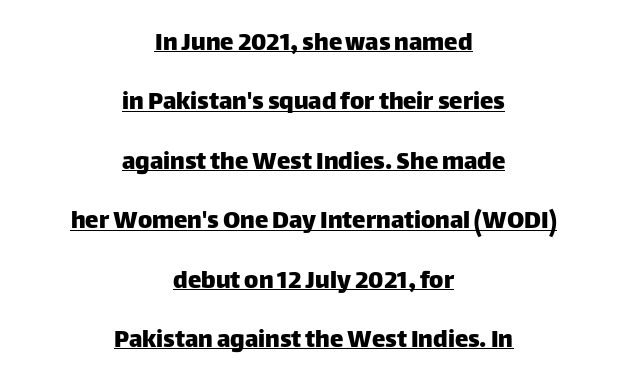
The image shows 27 px text type, upright; set centered, loose line spacing (2.2x), normal letter spacing, underlined.
